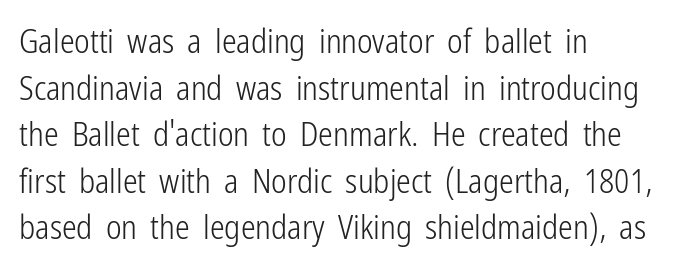
{"serif": "no", "italic": "no", "bold": "no", "weight": "light", "width": "condensed", "stroke_contrast": "low", "x_height": "medium", "monospaced": "no", "underline": "no", "align": "left", "line_spacing": "normal", "line_spacing_ratio": 1.41, "letter_spacing": "normal", "letter_spacing_em": 0.0, "glyph_px": 33}
